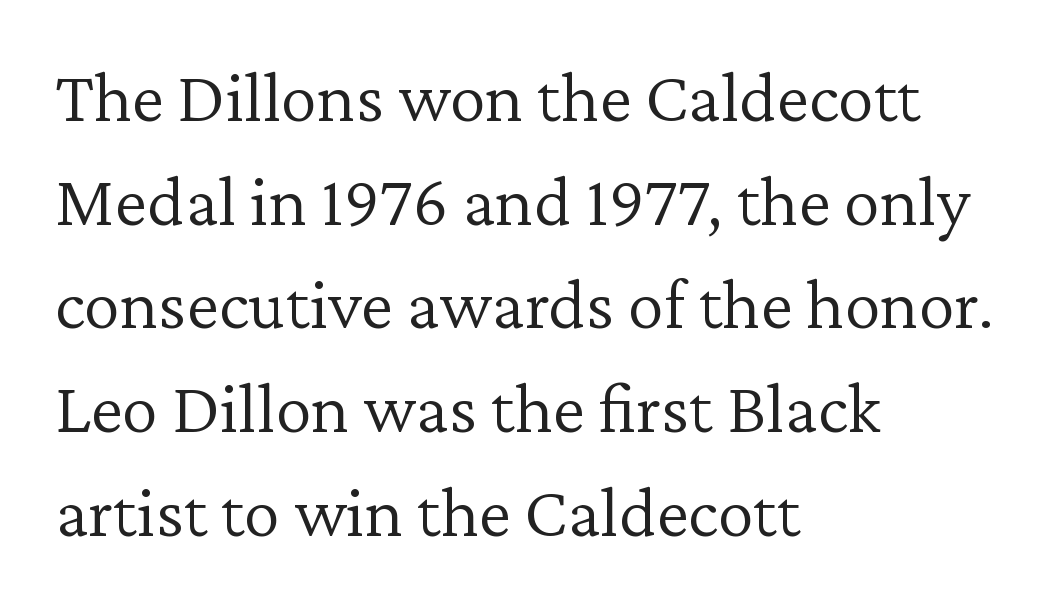
{"serif": "yes", "italic": "no", "bold": "no", "weight": "light", "width": "normal", "stroke_contrast": "low", "x_height": "medium", "monospaced": "no", "underline": "no", "align": "left", "line_spacing": "normal", "line_spacing_ratio": 1.42, "letter_spacing": "normal", "letter_spacing_em": 0.0, "glyph_px": 73}
